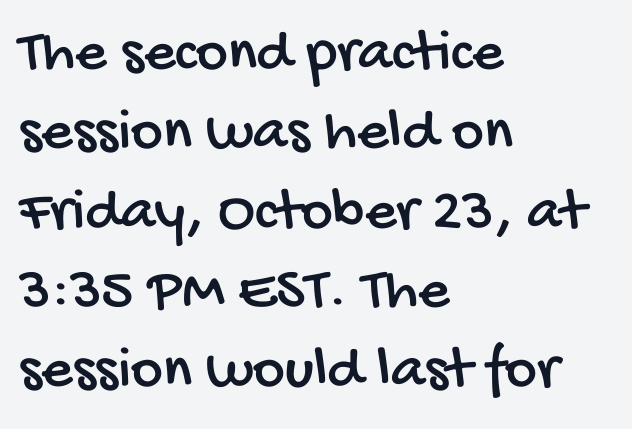
You could call the tracking neutral — neither tight nor loose. Descenders hang freely into open space. Which margin do the lines hug? The left one — the right edge is uneven. Do the characters align in a grid? No, the font is proportional. The font family rendered here belongs to the sans-serif group.
